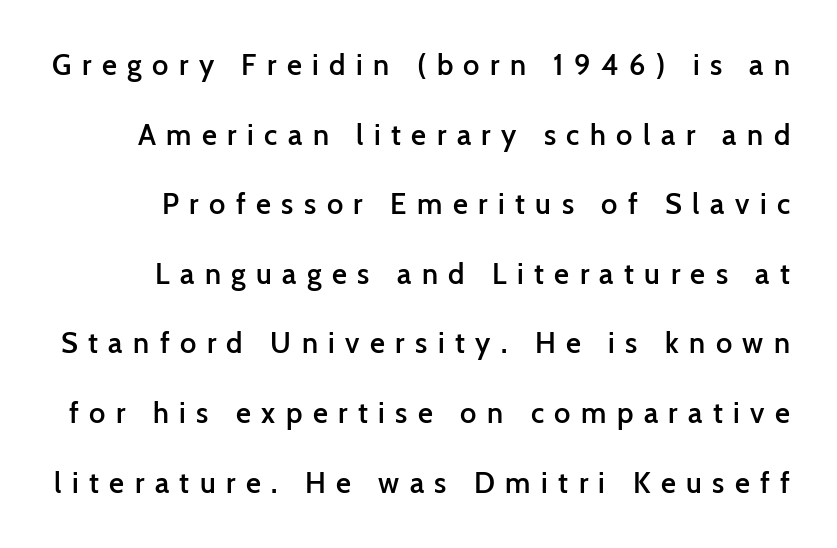
{"serif": "no", "italic": "no", "bold": "semi", "weight": "semibold", "width": "normal", "stroke_contrast": "low", "x_height": "medium", "monospaced": "no", "underline": "no", "line_spacing": "loose", "line_spacing_ratio": 2.4, "letter_spacing": "wide", "letter_spacing_em": 0.36, "glyph_px": 29}
